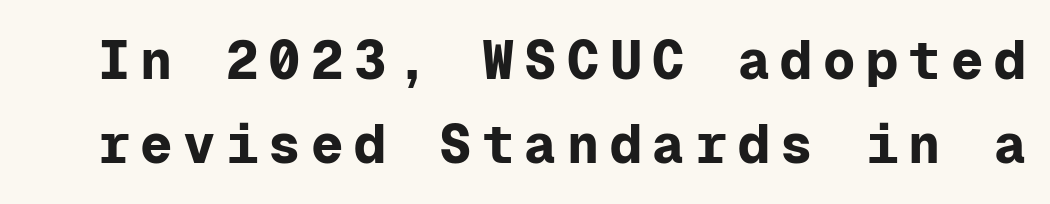
Q: Is the text bold? A: Yes.
Q: Is the text italic (slanted)? A: No, it is upright.
Q: Is the typeface a serif or a sans-serif typeface? A: Sans-serif.
Q: Is the text underlined? A: No.
Q: Is the spacing between lines tight, normal or loose? A: Normal.
Q: Width (condensed, normal, or wide)? A: Normal.
Q: Stroke contrast? A: Low.
Q: x-height? A: Medium.
Q: Monospaced? A: Yes.
